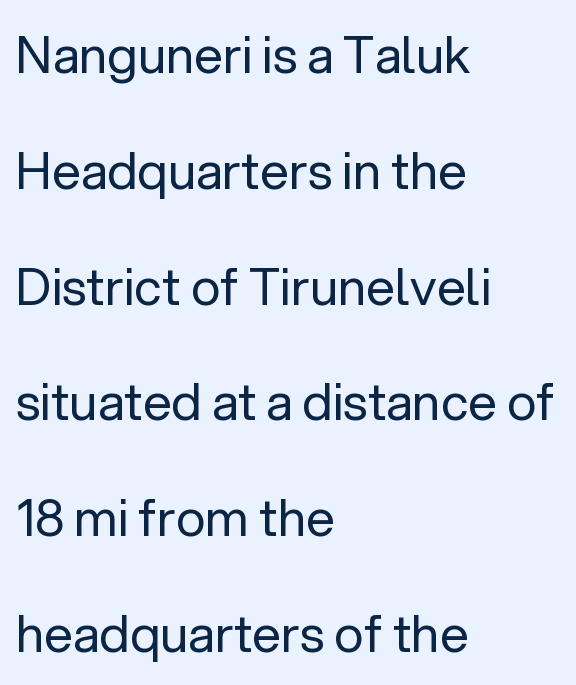
The image shows 51 px regular-weight sans-serif type, upright; set left-aligned, loose line spacing (2.27x), normal letter spacing, not underlined; low stroke contrast and a medium x-height.
